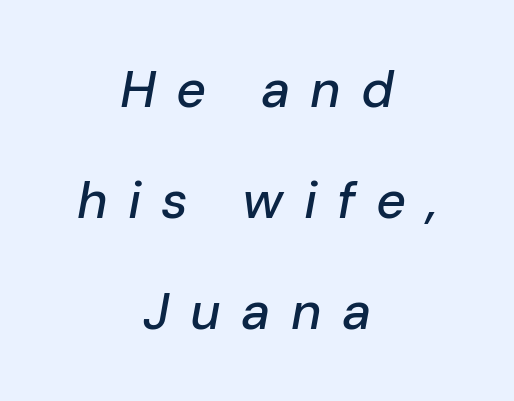
{"italic": "yes", "lean": "right", "slant_degrees": 10, "width": "normal", "stroke_contrast": "low", "x_height": "medium", "monospaced": "no", "underline": "no", "align": "center", "line_spacing": "loose", "line_spacing_ratio": 2.13, "letter_spacing": "wide", "letter_spacing_em": 0.39, "glyph_px": 52}
